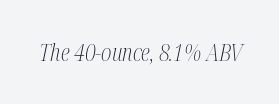
Q: Is the text bold? A: No.
Q: Is the text italic (slanted)? A: Yes, it leans right by about 12 degrees.
Q: Is the text underlined? A: No.
Q: Is the spacing between letters normal or unusually wide? A: Normal.
